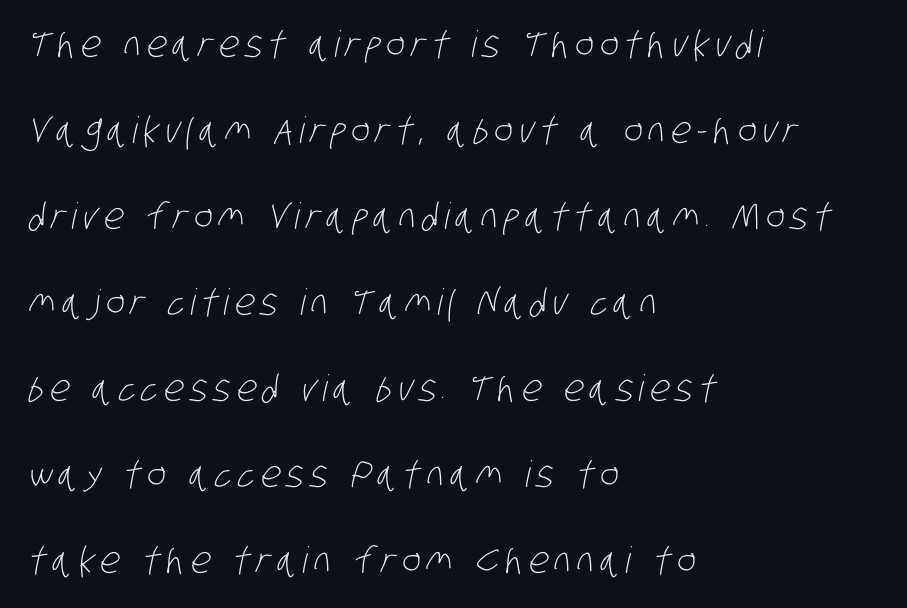
The zone under the glyphs is completely vacant. A student would call this left alignment; a typographer would say flush left, rag right. A great deal of white space separates one row of letters from the next. Letters have the restrained weight of plain body copy at most.
